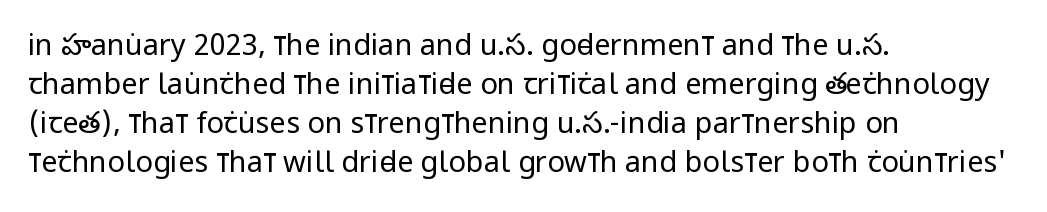
{"serif": "no", "italic": "no", "bold": "no", "weight": "regular", "width": "condensed", "stroke_contrast": "low", "x_height": "large", "monospaced": "no", "underline": "no", "align": "left", "line_spacing": "normal", "line_spacing_ratio": 1.34, "letter_spacing": "normal", "letter_spacing_em": 0.0, "glyph_px": 29}
